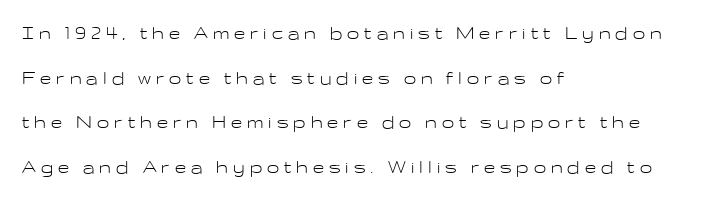
Q: Is the text bold? A: No.
Q: Is the text italic (slanted)? A: No, it is upright.
Q: Is the text underlined? A: No.
Q: How is the paragraph aligned? A: Left-aligned.
Q: Is the spacing between letters normal or unusually wide? A: Unusually wide.
Q: Is the spacing between lines tight, normal or loose? A: Loose.
